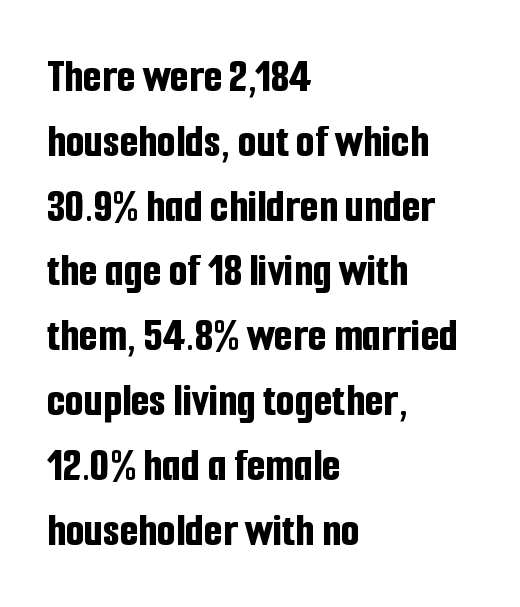
The image shows 48 px bold, condensed sans-serif type, upright; set left-aligned, normal line spacing (1.35x), normal letter spacing, not underlined; low stroke contrast and a medium x-height.
